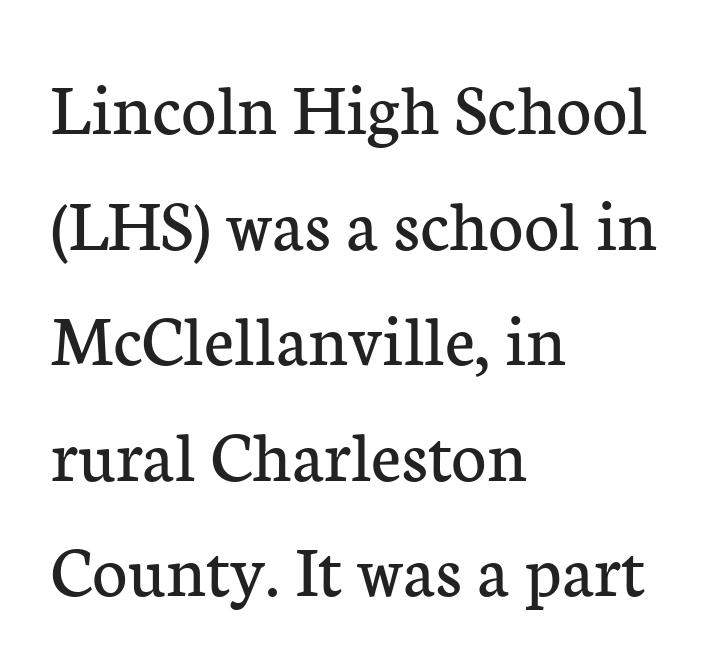
{"serif": "yes", "italic": "no", "bold": "no", "weight": "regular", "width": "normal", "stroke_contrast": "low", "x_height": "medium", "monospaced": "no", "underline": "no", "align": "left", "line_spacing": "normal", "line_spacing_ratio": 1.52, "letter_spacing": "normal", "letter_spacing_em": 0.0, "glyph_px": 76}
